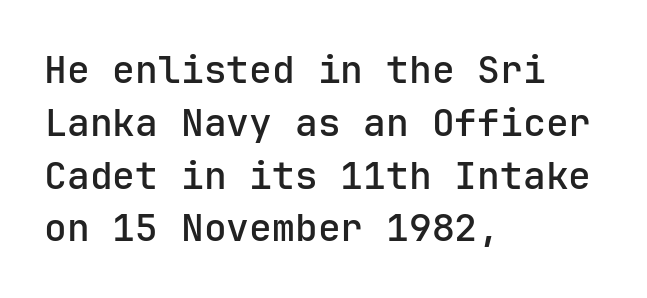
Q: Is the text italic (slanted)? A: No, it is upright.
Q: Is the typeface a serif or a sans-serif typeface? A: Sans-serif.
Q: Is the text underlined? A: No.
Q: How is the paragraph aligned? A: Left-aligned.
Q: Is the spacing between letters normal or unusually wide? A: Normal.
Q: Is the spacing between lines tight, normal or loose? A: Normal.
Q: Width (condensed, normal, or wide)? A: Normal.
Q: Stroke contrast? A: Low.
Q: x-height? A: Medium.
Q: Monospaced? A: Yes.
